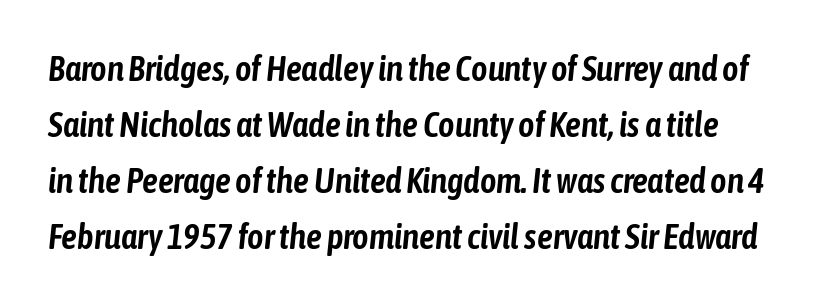
The image shows 35 px condensed type, italic (leaning right); set normal line spacing (1.6x), normal letter spacing, not underlined; low stroke contrast and a medium x-height.
